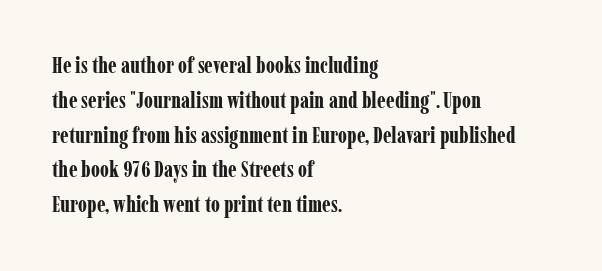
One-word summary of the alignment: left. Characters remain perfectly vertical along every line. Words float on clear page, feet unadorned. Look at the tracking — it's just the regular setting, nothing added.
